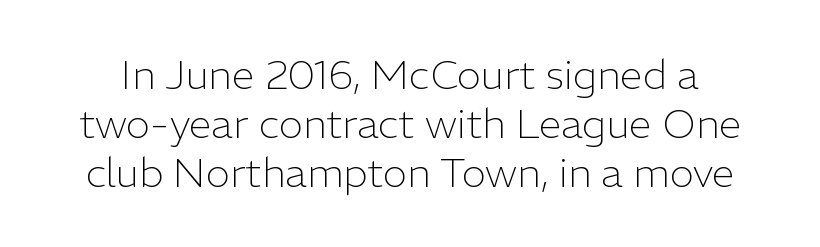
The image shows 41 px light sans-serif type, upright; set line spacing 1.19x, normal letter spacing, not underlined; low stroke contrast and a medium x-height.
